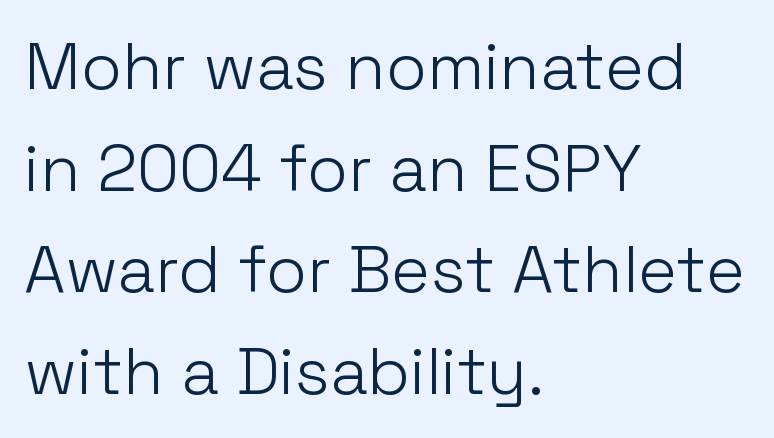
{"serif": "no", "italic": "no", "bold": "no", "weight": "light", "width": "normal", "stroke_contrast": "low", "x_height": "medium", "monospaced": "no", "underline": "no", "align": "left", "line_spacing": "normal", "line_spacing_ratio": 1.54, "letter_spacing": "normal", "letter_spacing_em": 0.0, "glyph_px": 66}
